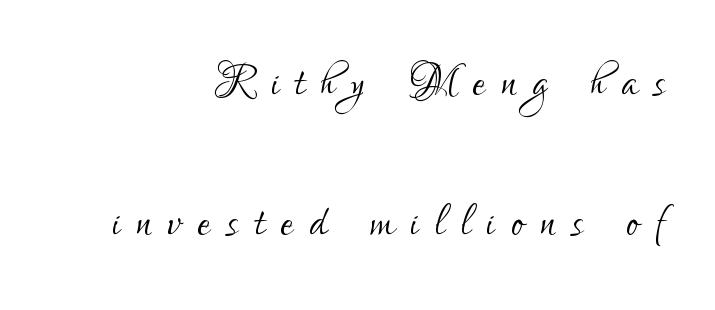
Q: Is the text bold? A: No.
Q: Is the text italic (slanted)? A: Yes.
Q: Is the typeface a serif or a sans-serif typeface? A: Sans-serif.
Q: Is the text underlined? A: No.
Q: How is the paragraph aligned? A: Right-aligned.
Q: Is the spacing between letters normal or unusually wide? A: Unusually wide.
Q: Is the spacing between lines tight, normal or loose? A: Loose.
Q: Width (condensed, normal, or wide)? A: Condensed.
Q: Stroke contrast? A: Low.
Q: x-height? A: Small.
Q: Monospaced? A: No.
